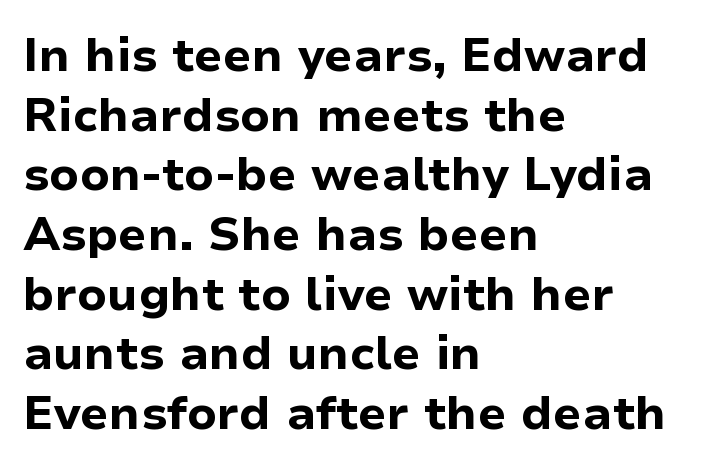
{"serif": "no", "italic": "no", "bold": "yes", "weight": "bold", "width": "normal", "stroke_contrast": "low", "x_height": "medium", "monospaced": "no", "underline": "no", "align": "left", "line_spacing": "normal", "line_spacing_ratio": 1.27, "letter_spacing": "normal", "letter_spacing_em": 0.0, "glyph_px": 47}
